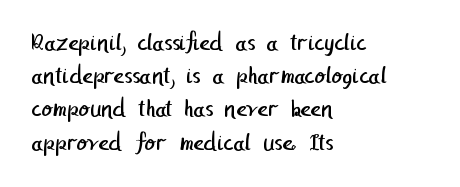
Q: Is the text bold? A: No.
Q: Is the text underlined? A: No.
Q: How is the paragraph aligned? A: Left-aligned.
Q: Is the spacing between letters normal or unusually wide? A: Normal.
Q: Is the spacing between lines tight, normal or loose? A: Normal.
